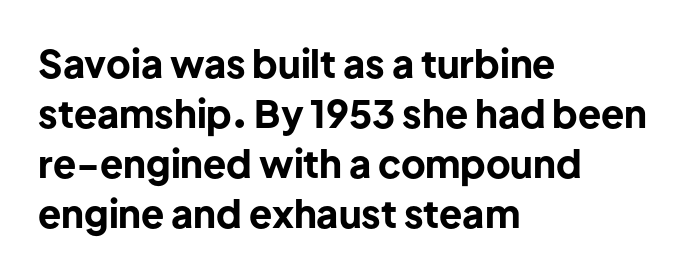
The typesetter chose a ragged-right arrangement here. Notice how descenders clear the ascenders below comfortably — that's standard leading. Rule under the text: the space is simply empty. Heavy-handed strokes throughout: this text is bold. The face used here is rendered with its standard letterfit.
